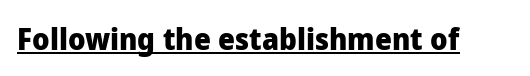
The image shows 30 px heavy sans-serif type, upright; set normal letter spacing, underlined; low stroke contrast and a medium x-height.
